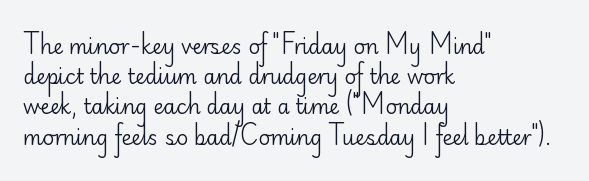
{"italic": "no", "bold": "no", "underline": "no", "align": "left", "line_spacing": "normal", "line_spacing_ratio": 1.51, "letter_spacing": "normal", "letter_spacing_em": 0.0, "glyph_px": 20}
